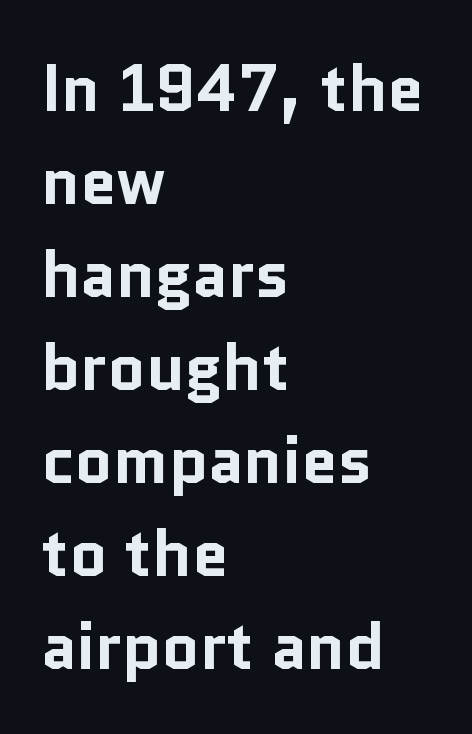
The image shows 65 px bold sans-serif type, upright; set left-aligned, normal line spacing (1.43x), normal letter spacing, not underlined; low stroke contrast and a medium x-height.
